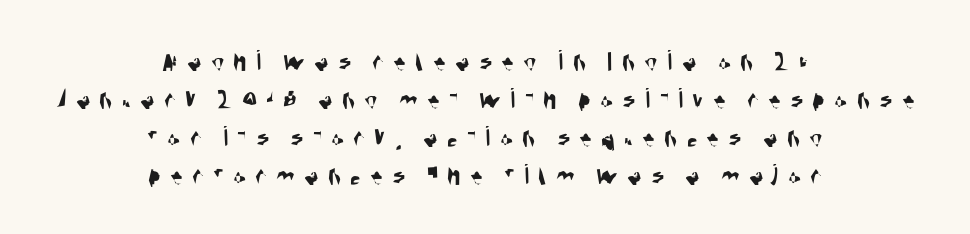
The image shows 30 px condensed sans-serif type; set centered, normal line spacing (1.27x), unusually wide letter spacing (+0.31 em), not underlined; medium stroke contrast and a large x-height.
